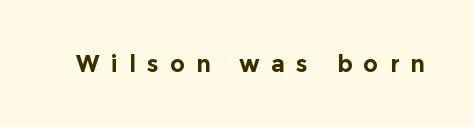
Q: Is the text bold? A: Yes.
Q: Is the text italic (slanted)? A: No, it is upright.
Q: Is the text underlined? A: No.
Q: Is the spacing between letters normal or unusually wide? A: Unusually wide.
